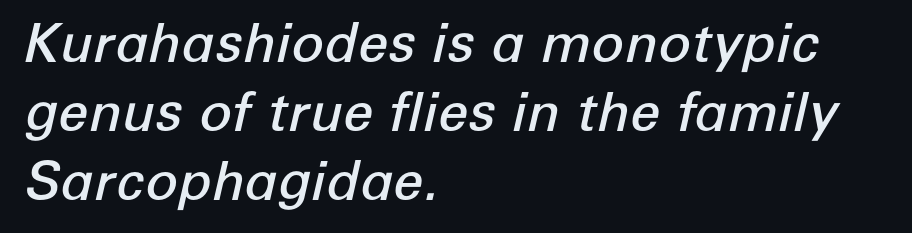
{"italic": "yes", "lean": "right", "slant_degrees": 12, "bold": "semi", "weight": "semibold", "width": "normal", "stroke_contrast": "low", "x_height": "medium", "monospaced": "no", "underline": "no", "align": "left", "line_spacing": "normal", "line_spacing_ratio": 1.28, "letter_spacing": "normal", "letter_spacing_em": 0.0, "glyph_px": 54}
